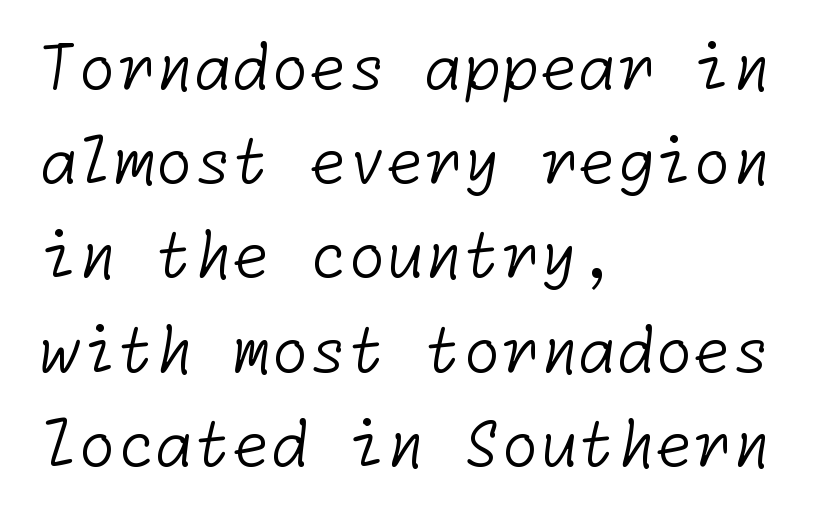
Q: Is the text bold? A: No.
Q: Is the typeface a serif or a sans-serif typeface? A: Sans-serif.
Q: Is the text underlined? A: No.
Q: How is the paragraph aligned? A: Left-aligned.
Q: Is the spacing between letters normal or unusually wide? A: Normal.
Q: Is the spacing between lines tight, normal or loose? A: Normal.
Q: Width (condensed, normal, or wide)? A: Normal.
Q: Stroke contrast? A: Low.
Q: x-height? A: Medium.
